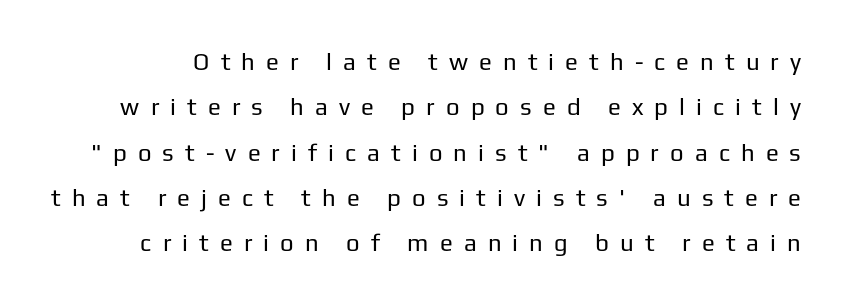
{"italic": "no", "bold": "no", "underline": "no", "line_spacing_ratio": 1.89, "letter_spacing": "wide", "letter_spacing_em": 0.46, "glyph_px": 24}
